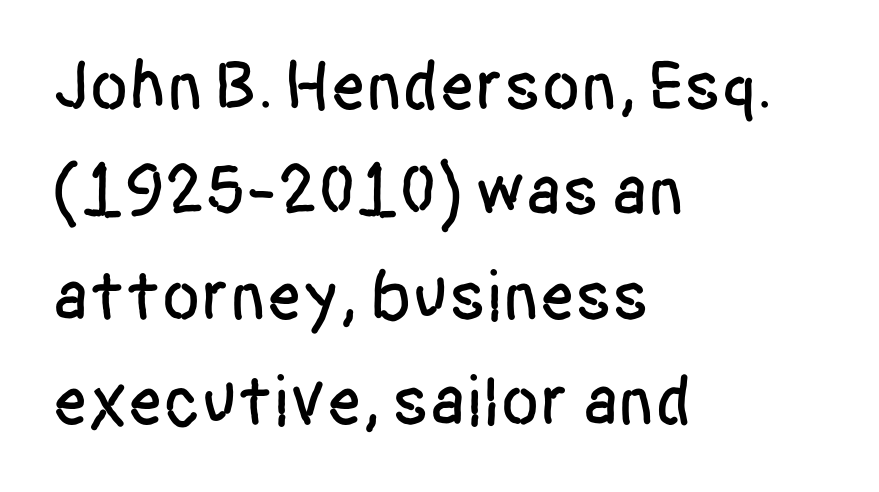
Every character sits straight up, as roman type does. Compared with a centered layout, this one pins lines to the left instead. You could not count columns in this text — the font is proportionally spaced. Observe the absence of serifs on each vertical stroke in this sample.
